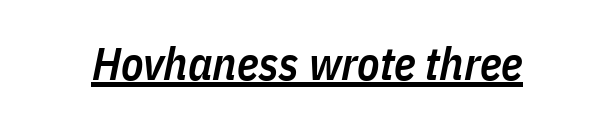
{"italic": "yes", "lean": "right", "slant_degrees": 11, "bold": "semi", "weight": "semibold", "width": "condensed", "stroke_contrast": "low", "x_height": "medium", "monospaced": "no", "underline": "yes", "letter_spacing": "normal", "letter_spacing_em": 0.0, "glyph_px": 46}
